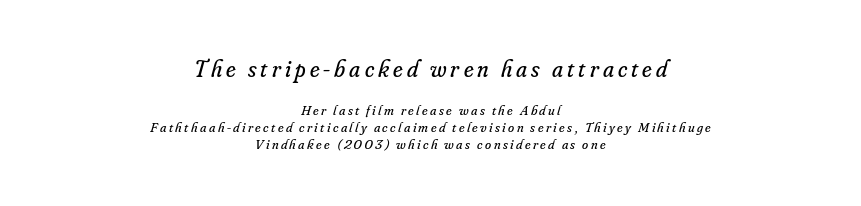
{"italic": "yes", "lean": "right", "slant_degrees": 16, "bold": "no", "underline": "no", "align": "center", "line_spacing_ratio": 1.2, "larger_block": "first", "size_ratio": 1.71, "glyph_px": 24}
